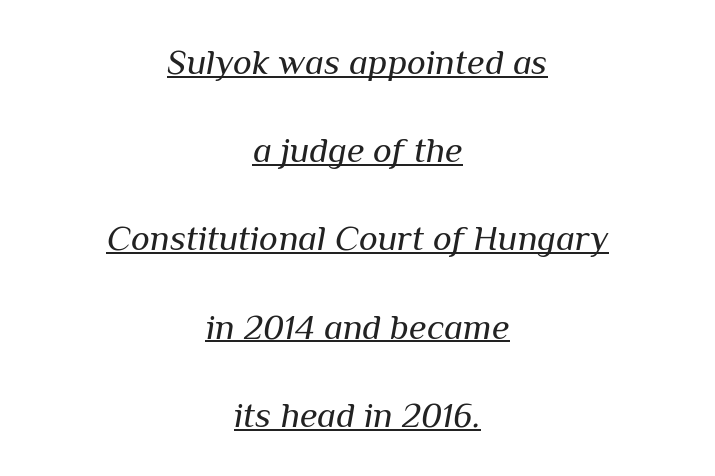
The image shows 36 px regular-weight type, italic (leaning right); set centered, loose line spacing (2.45x), normal letter spacing, underlined; medium stroke contrast and a medium x-height.
